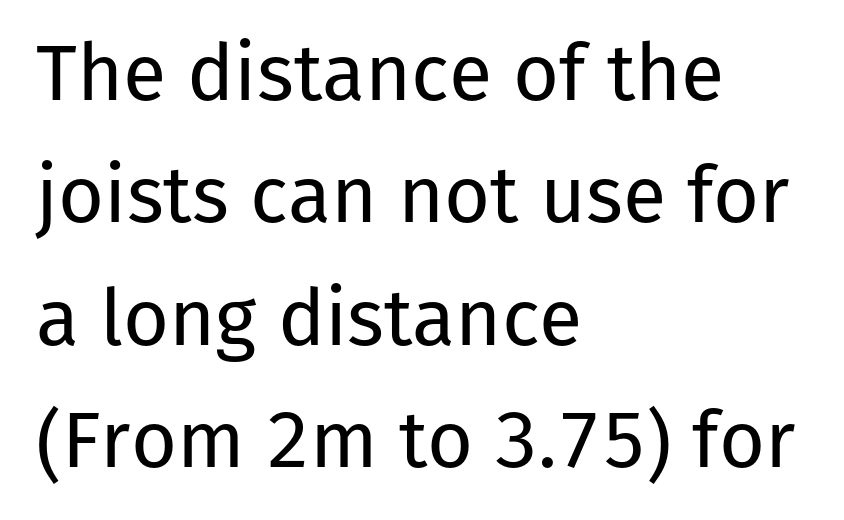
{"serif": "no", "italic": "no", "bold": "no", "weight": "regular", "width": "normal", "stroke_contrast": "low", "x_height": "medium", "monospaced": "no", "underline": "no", "align": "left", "line_spacing": "normal", "line_spacing_ratio": 1.55, "letter_spacing": "normal", "letter_spacing_em": 0.0, "glyph_px": 79}
